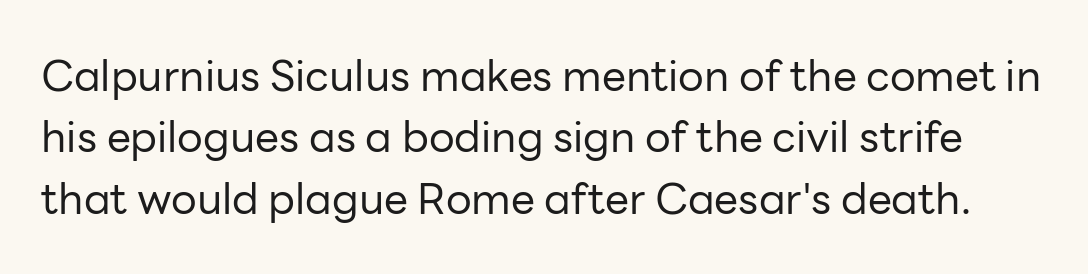
Vertical stems look standard width or narrower in stroke. The specimen reads as upright at a glance. This is sans-serif lettering, the kind often seen on screens and signage. The letters advance in unequal steps, a hallmark of proportional type. Decoration check: the copy has no underline.
